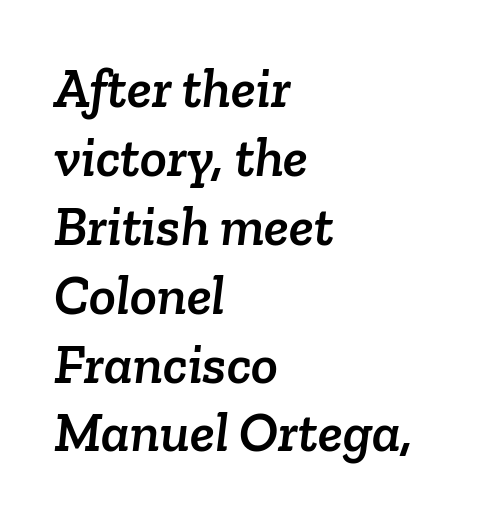
Serif or sans? Serif — the stroke terminals have little feet. Honestly, the letter spacing is just normal — you wouldn't notice it. Each line starts at the same left margin while the right side varies. Spacing verdict: proportional, widths tailored to each character. Letters rest on an invisible, unmarked baseline.
